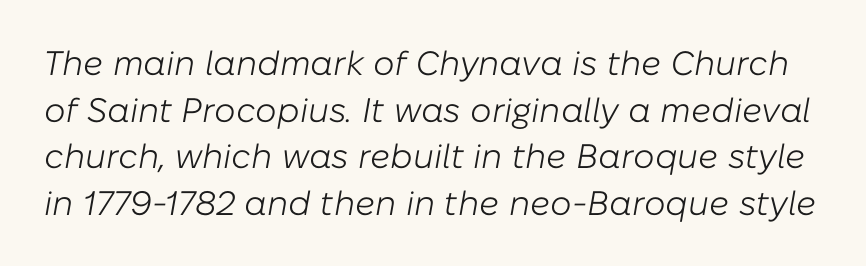
The image shows 34 px light type, italic (leaning right); set normal line spacing (1.37x), normal letter spacing, not underlined; low stroke contrast and a medium x-height.
